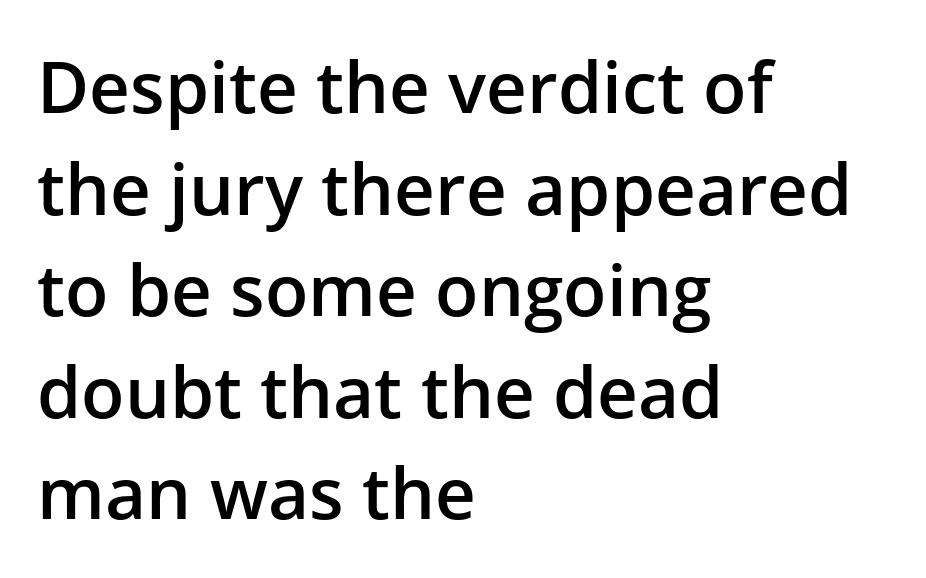
The image shows 71 px semibold sans-serif type, upright; set left-aligned, normal line spacing (1.43x), normal letter spacing, not underlined; low stroke contrast and a medium x-height.
